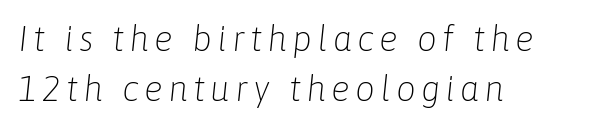
You could not count columns in this text — the font is proportionally spaced. The typesetter chose a ragged-right arrangement here. The weight tops out at a normal text grade. The glyphs are unaccompanied by any horizontal stroke below them. Is the type slanted? Yes — the strokes lean at a clear angle.
